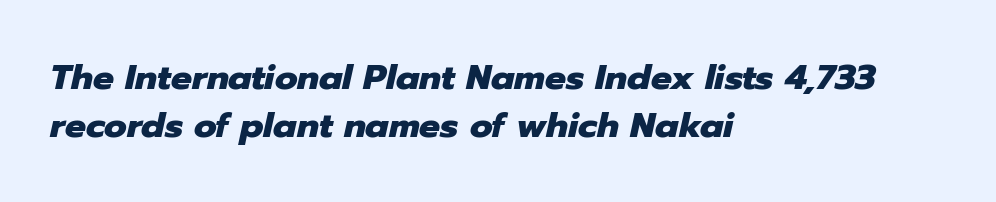
The image shows 35 px heavy type, italic (leaning right); set left-aligned, normal line spacing (1.37x), normal letter spacing, not underlined; low stroke contrast and a medium x-height.
